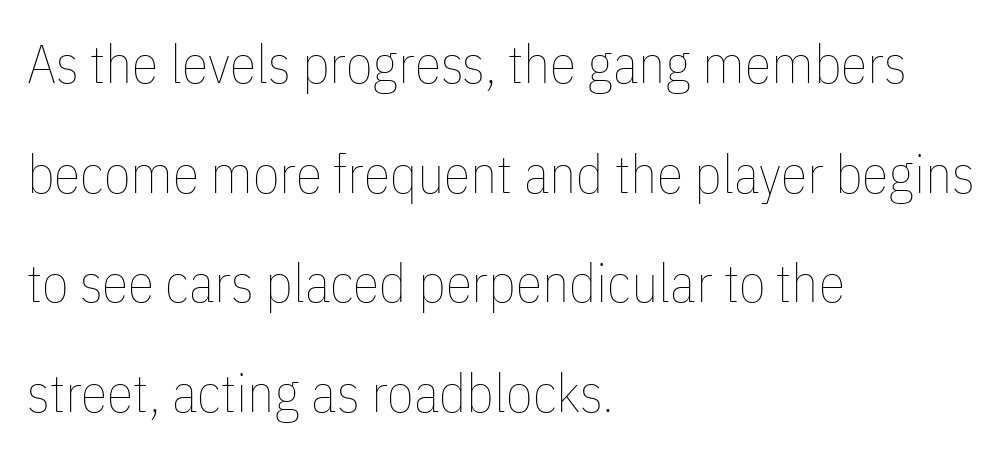
Q: Is the text bold? A: No.
Q: Is the text italic (slanted)? A: No, it is upright.
Q: Is the text underlined? A: No.
Q: How is the paragraph aligned? A: Left-aligned.
Q: Is the spacing between letters normal or unusually wide? A: Normal.
Q: Is the spacing between lines tight, normal or loose? A: Loose.
Q: Width (condensed, normal, or wide)? A: Condensed.
Q: Stroke contrast? A: Low.
Q: x-height? A: Medium.
Q: Monospaced? A: No.
